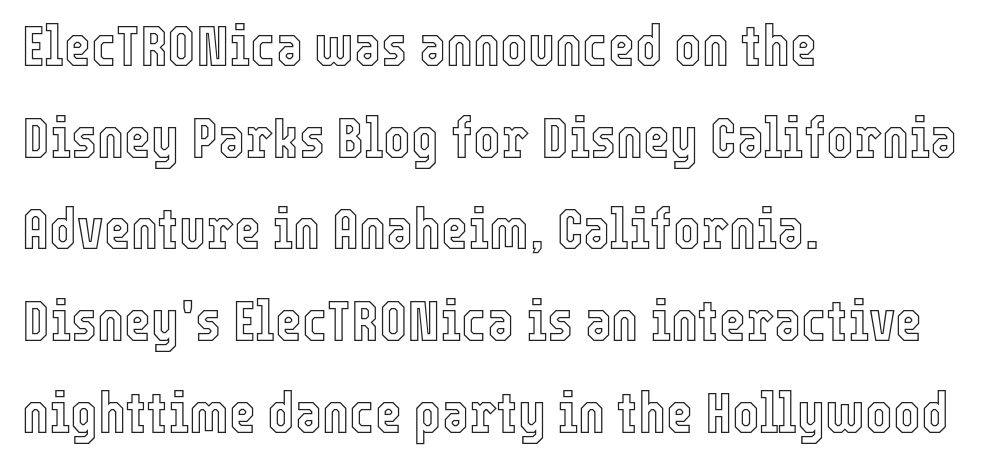
{"italic": "no", "width": "condensed", "x_height": "medium", "monospaced": "no", "underline": "no", "align": "left", "line_spacing": "normal", "line_spacing_ratio": 1.58, "letter_spacing": "normal", "letter_spacing_em": 0.0, "glyph_px": 58}
